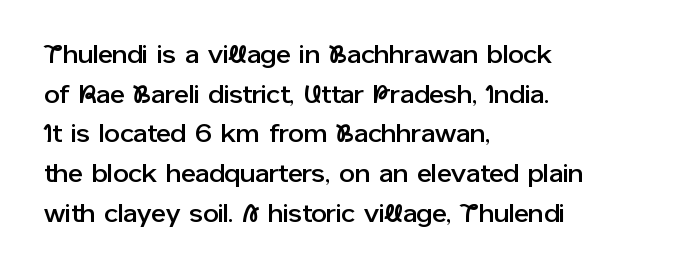
{"italic": "no", "underline": "no", "align": "left", "line_spacing": "normal", "line_spacing_ratio": 1.59, "letter_spacing": "normal", "letter_spacing_em": 0.0, "glyph_px": 25}
